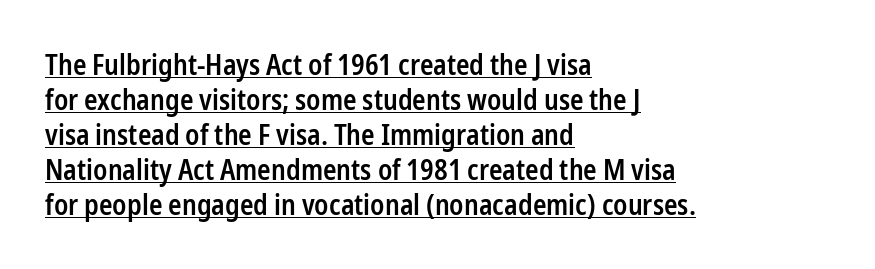
The image shows 28 px semibold, condensed sans-serif type, upright; set left-aligned, normal line spacing (1.25x), normal letter spacing, underlined; low stroke contrast and a medium x-height.
